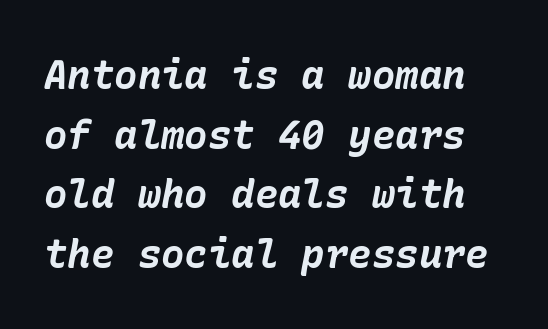
The image shows 39 px bold type, italic (leaning right); set normal line spacing (1.53x), normal letter spacing, not underlined; low stroke contrast and a medium x-height.
